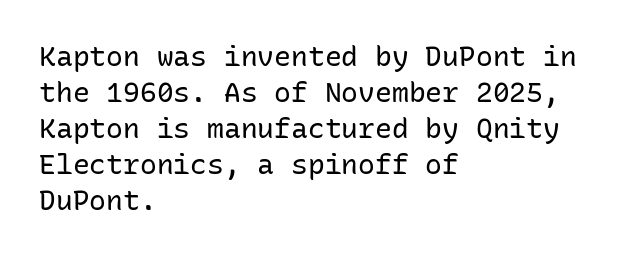
The image shows 28 px regular-weight sans-serif type, upright, monospaced; set left-aligned, normal line spacing (1.29x), normal letter spacing, not underlined; low stroke contrast and a medium x-height.
